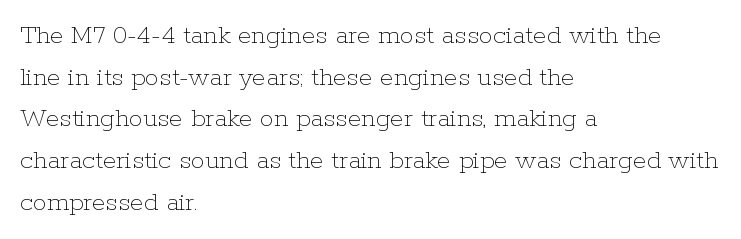
Q: Is the text bold? A: No.
Q: Is the text italic (slanted)? A: No, it is upright.
Q: Is the text underlined? A: No.
Q: How is the paragraph aligned? A: Left-aligned.
Q: Is the spacing between letters normal or unusually wide? A: Normal.
Q: Is the spacing between lines tight, normal or loose? A: Normal.
Q: Width (condensed, normal, or wide)? A: Normal.
Q: Stroke contrast? A: Low.
Q: x-height? A: Medium.
Q: Monospaced? A: No.
